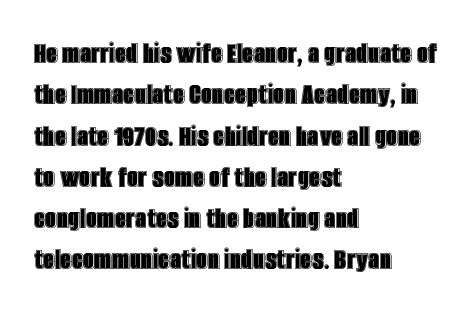
Q: Is the text italic (slanted)? A: No, it is upright.
Q: Is the text underlined? A: No.
Q: How is the paragraph aligned? A: Left-aligned.
Q: Is the spacing between letters normal or unusually wide? A: Normal.
Q: Is the spacing between lines tight, normal or loose? A: Normal.
Q: Width (condensed, normal, or wide)? A: Condensed.
Q: x-height? A: Large.
Q: Monospaced? A: No.
